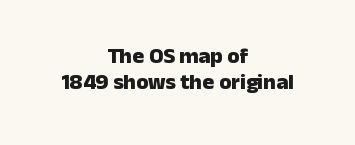
Q: Is the text bold? A: Yes.
Q: Is the text italic (slanted)? A: No, it is upright.
Q: Is the text underlined? A: No.
Q: How is the paragraph aligned? A: Centered.
Q: Is the spacing between letters normal or unusually wide? A: Normal.
